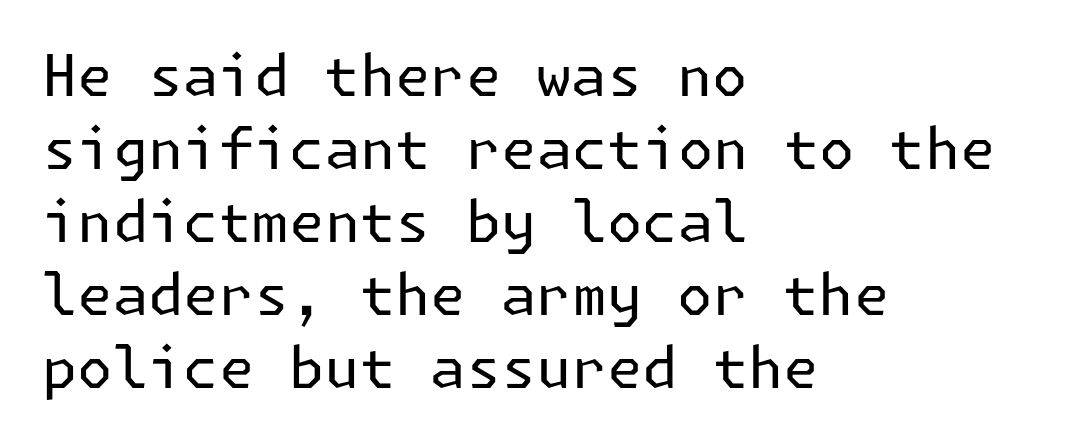
Line spacing here is normal. These glyphs show unthickened strokes, regular width or finer. What stands out about the letter spacing? Nothing — it is the standard amount. The font family rendered here belongs to the sans-serif group. Each line starts at the same left margin while the right side varies.
